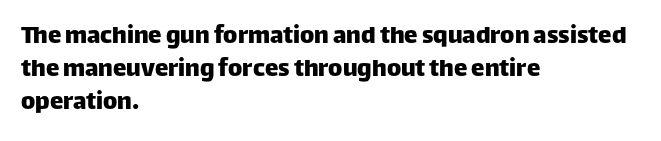
No extra tracking has been applied to these lines. Check the space under the baseline: it is left empty. The font's upright variant was chosen for this text. Casual observation: everything's shoved over to the left.
